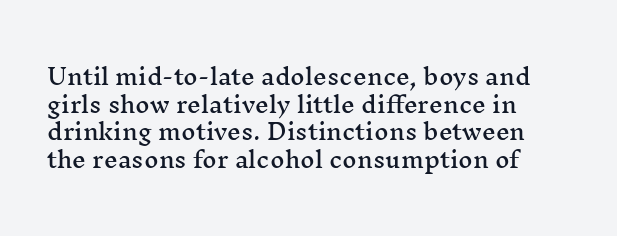
Regarding leading, the lines here are spaced in the standard way. The space beneath each line is pristine and unruled. Tracking value appears to be zero — textbook default spacing. The setting favours the left margin, as ordinary paragraphs usually do.
